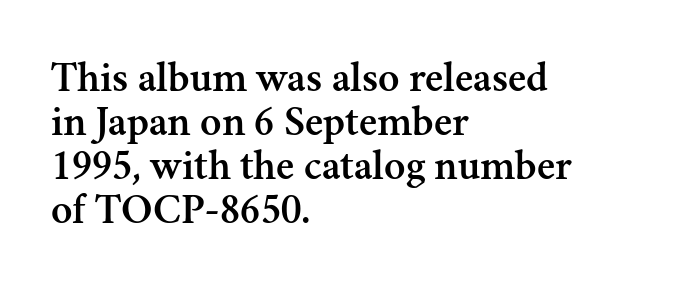
{"serif": "yes", "italic": "no", "width": "normal", "stroke_contrast": "medium", "x_height": "small", "monospaced": "no", "underline": "no", "align": "left", "line_spacing": "tight", "line_spacing_ratio": 1.0, "letter_spacing": "normal", "letter_spacing_em": 0.0, "glyph_px": 44}
